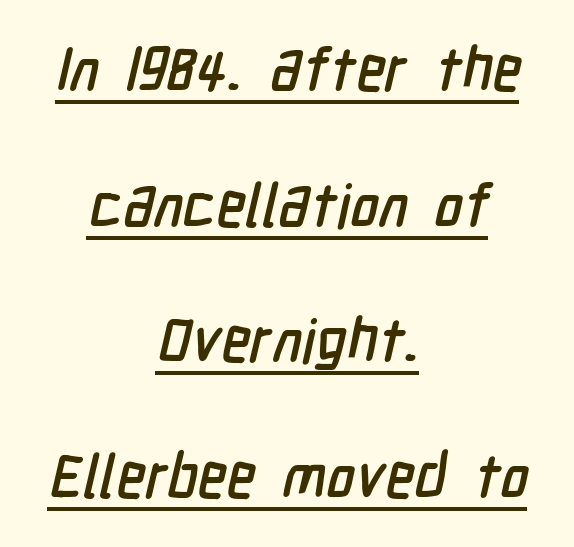
Q: Is the typeface a serif or a sans-serif typeface? A: Sans-serif.
Q: Is the text underlined? A: Yes.
Q: How is the paragraph aligned? A: Centered.
Q: Is the spacing between letters normal or unusually wide? A: Normal.
Q: Is the spacing between lines tight, normal or loose? A: Loose.
Q: Width (condensed, normal, or wide)? A: Condensed.
Q: Stroke contrast? A: Low.
Q: x-height? A: Medium.
Q: Monospaced? A: No.
